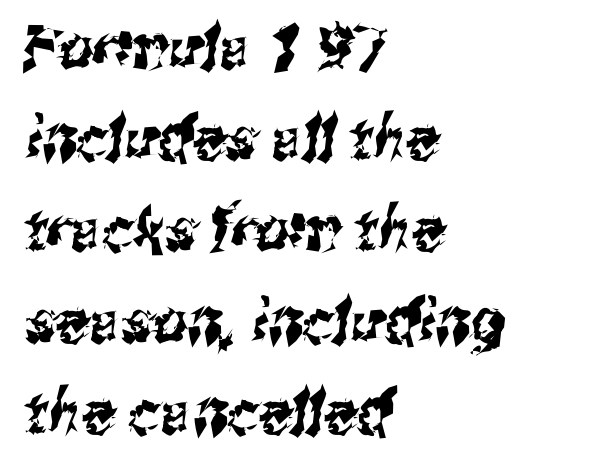
Horizontal alignment here is leftward, the default for most running prose. Each new line begins a customary step beneath the previous one. Anything drawn beneath the words? Only blank space. These lines keep a tight, regular rhythm from letter to letter. Serifs: no, the terminals of the letterforms are clean.
